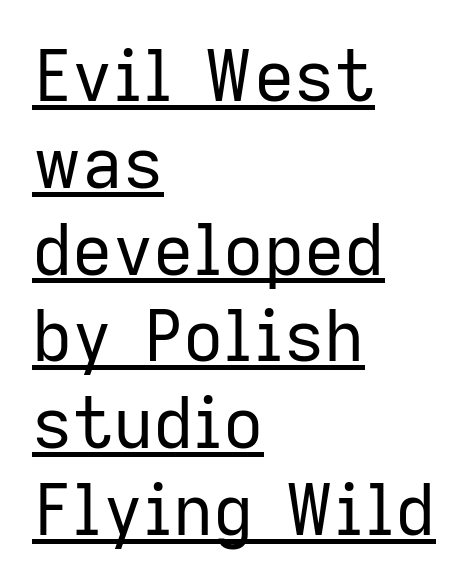
This rendering employs a face without finishing strokes, i.e., a sans-serif. Caption: lettering with a line underneath. One-word summary of the alignment: left. Italic: no, the glyphs are upright roman. No extra tracking has been applied to these lines. The rendering uses natural spacing where letterforms have individual widths.
